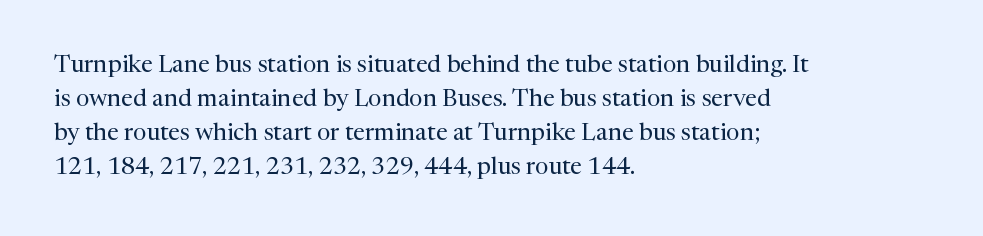
Q: Is the text bold? A: No.
Q: Is the text italic (slanted)? A: No, it is upright.
Q: Is the text underlined? A: No.
Q: How is the paragraph aligned? A: Left-aligned.
Q: Is the spacing between letters normal or unusually wide? A: Normal.
Q: Is the spacing between lines tight, normal or loose? A: Normal.
